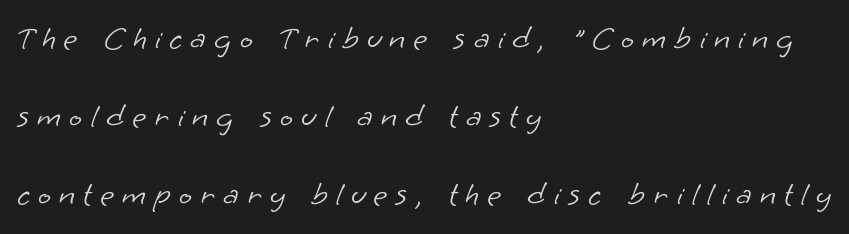
The image shows 34 px light sans-serif type; set left-aligned, loose line spacing (2.3x), unusually wide letter spacing (+0.24 em), not underlined; low stroke contrast and a small x-height.
